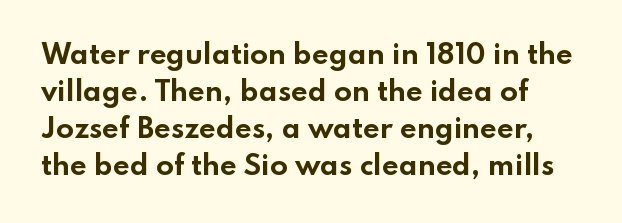
A typesetter would mark this as roman, not italic. A bare baseline throughout the passage. Heavy-handed strokes throughout: this text is bold. Does extra space separate the letters? No, they use regular spacing.
